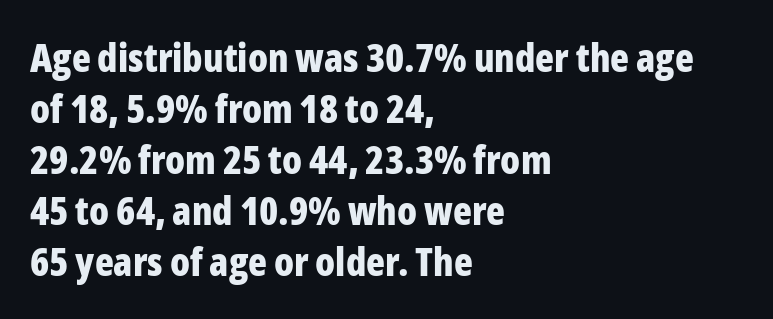
{"serif": "no", "italic": "no", "bold": "yes", "weight": "bold", "width": "condensed", "stroke_contrast": "low", "x_height": "medium", "monospaced": "no", "underline": "no", "align": "left", "line_spacing": "normal", "line_spacing_ratio": 1.31, "letter_spacing": "normal", "letter_spacing_em": 0.0, "glyph_px": 39}
